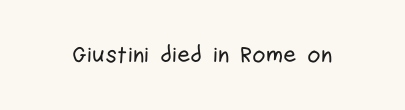
{"italic": "no", "underline": "no", "letter_spacing": "normal", "letter_spacing_em": 0.0, "glyph_px": 23}
